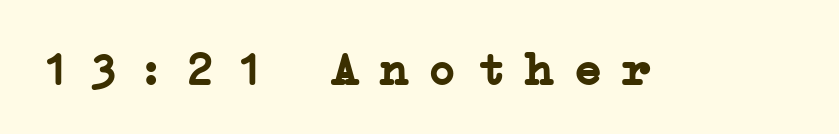
{"serif": "yes", "italic": "no", "bold": "yes", "weight": "semibold", "width": "normal", "stroke_contrast": "low", "x_height": "medium", "underline": "no", "letter_spacing": "wide", "letter_spacing_em": 0.43, "glyph_px": 47}
